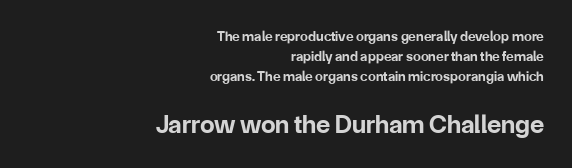
Q: Is the text bold? A: Yes.
Q: Is the text italic (slanted)? A: No, it is upright.
Q: Is the text underlined? A: No.
Q: How is the paragraph aligned? A: Right-aligned.
Q: Is the spacing between letters normal or unusually wide? A: Normal.
Q: Is the spacing between lines tight, normal or loose? A: Normal.
Q: Which block of text is set in a larger size, the first (top) or the second (bottom)? A: The second (bottom) one.
